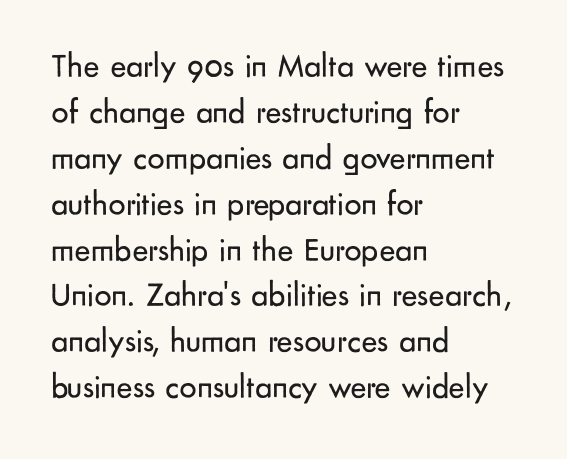
To sum up the face: it is a sans, with no serifs. These lines are rendered in a variable-pitch font. Inter-character spacing is left at the font's built-in metrics. Tall strokes in this sample are plumb rather than angled. This reads as an unemphasized weight, regular at the heaviest.
